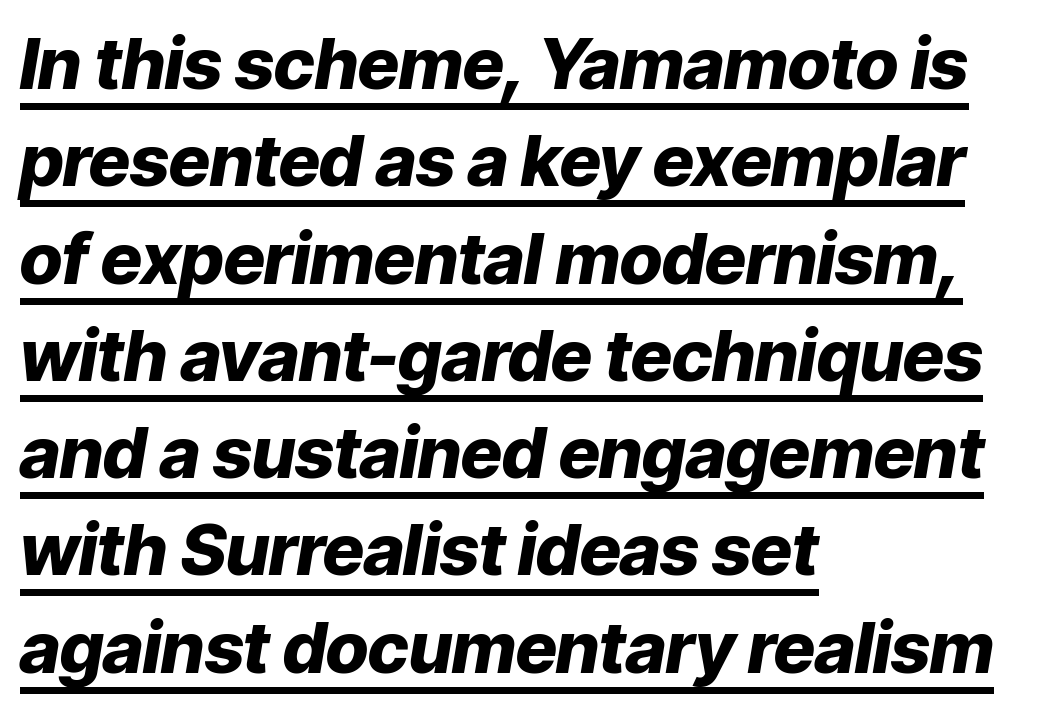
{"italic": "yes", "lean": "right", "slant_degrees": 9, "bold": "yes", "weight": "heavy", "width": "normal", "stroke_contrast": "low", "x_height": "medium", "monospaced": "no", "underline": "yes", "align": "left", "line_spacing": "normal", "line_spacing_ratio": 1.37, "letter_spacing": "normal", "letter_spacing_em": 0.0, "glyph_px": 71}
